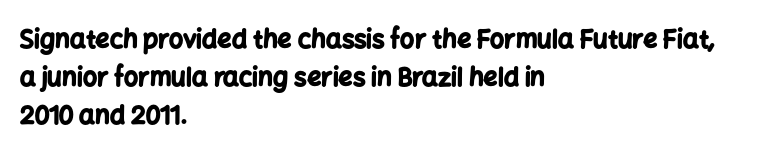
Q: Is the text bold? A: Yes.
Q: Is the text italic (slanted)? A: No, it is upright.
Q: Is the text underlined? A: No.
Q: How is the paragraph aligned? A: Left-aligned.
Q: Is the spacing between letters normal or unusually wide? A: Normal.
Q: Is the spacing between lines tight, normal or loose? A: Normal.
